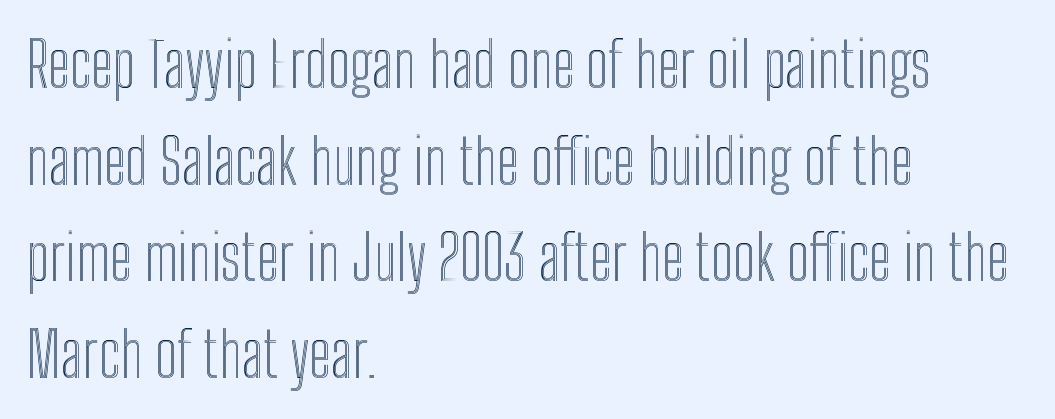
Do the characters align in a grid? No, the font is proportional. Casual observation: everything's shoved over to the left. The axis of the letterforms is exactly vertical. If you measured baseline to baseline, you'd find a middling distance. Decoration check: the copy has no underline.
